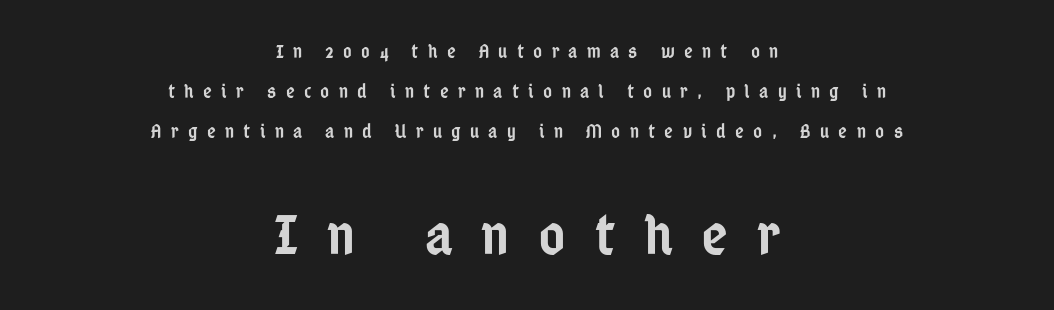
Q: Is the text bold? A: Semi-bold.
Q: Is the text italic (slanted)? A: No, it is upright.
Q: Is the typeface a serif or a sans-serif typeface? A: Sans-serif.
Q: Is the text underlined? A: No.
Q: How is the paragraph aligned? A: Centered.
Q: Is the spacing between letters normal or unusually wide? A: Unusually wide.
Q: Is the spacing between lines tight, normal or loose? A: Loose.
Q: Which block of text is set in a larger size, the first (top) or the second (bottom)? A: The second (bottom) one.
Q: Width (condensed, normal, or wide)? A: Condensed.
Q: Stroke contrast? A: Low.
Q: x-height? A: Medium.
Q: Monospaced? A: No.
